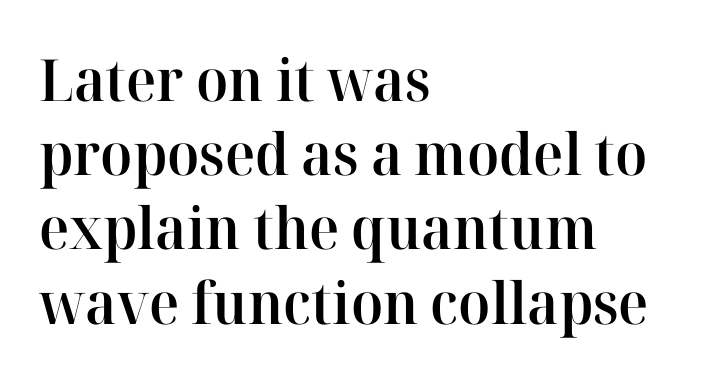
The image shows 58 px semibold serif type, upright; set left-aligned, normal line spacing (1.28x), normal letter spacing, not underlined; high stroke contrast and a medium x-height.
